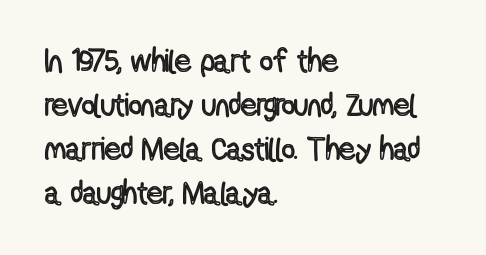
Q: Is the text italic (slanted)? A: No, it is upright.
Q: Is the text underlined? A: No.
Q: How is the paragraph aligned? A: Left-aligned.
Q: Is the spacing between letters normal or unusually wide? A: Normal.
Q: Is the spacing between lines tight, normal or loose? A: Normal.
Q: Width (condensed, normal, or wide)? A: Condensed.
Q: x-height? A: Medium.
Q: Monospaced? A: No.
